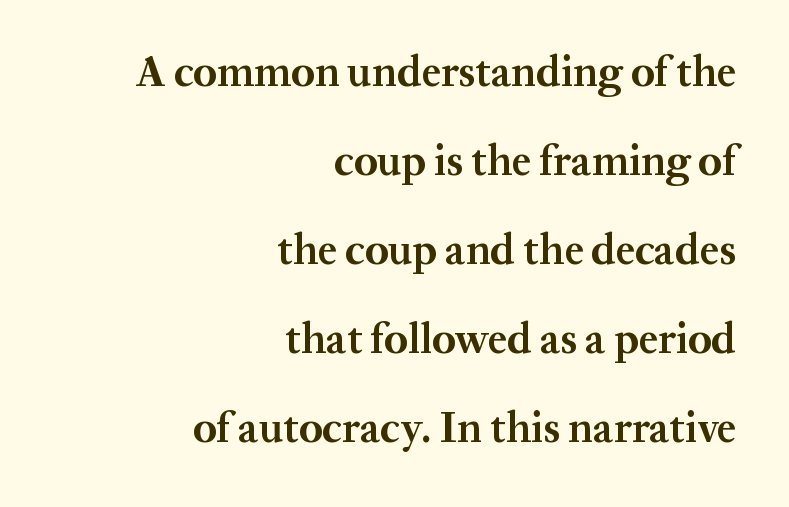
{"serif": "yes", "italic": "no", "bold": "yes", "weight": "bold", "width": "normal", "stroke_contrast": "medium", "x_height": "medium", "monospaced": "no", "underline": "no", "align": "right", "line_spacing": "loose", "line_spacing_ratio": 2.07, "letter_spacing": "normal", "letter_spacing_em": 0.0, "glyph_px": 43}
